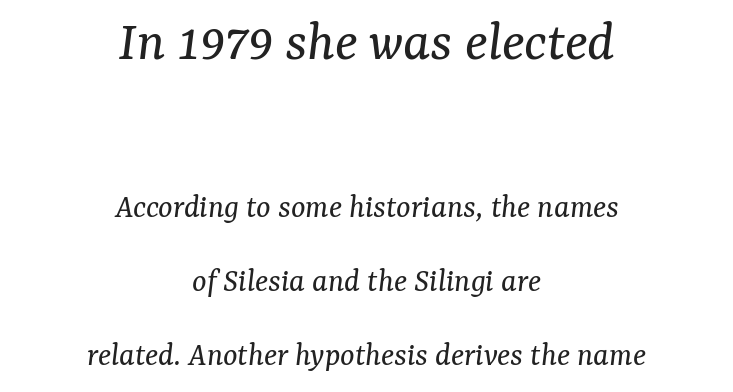
The designer went with a serif here, giving each stem small feet. Line spacing here is loose. If you squint, the top block still reads clearly — it's the larger of the two. Nobody drew a line under any word here.
